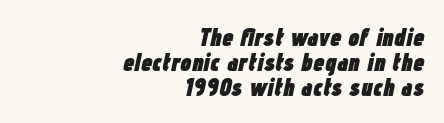
{"italic": "yes", "lean": "right", "slant_degrees": 12, "bold": "yes", "underline": "no", "align": "right", "line_spacing": "tight", "line_spacing_ratio": 1.0, "letter_spacing": "normal", "letter_spacing_em": 0.0, "glyph_px": 25}
